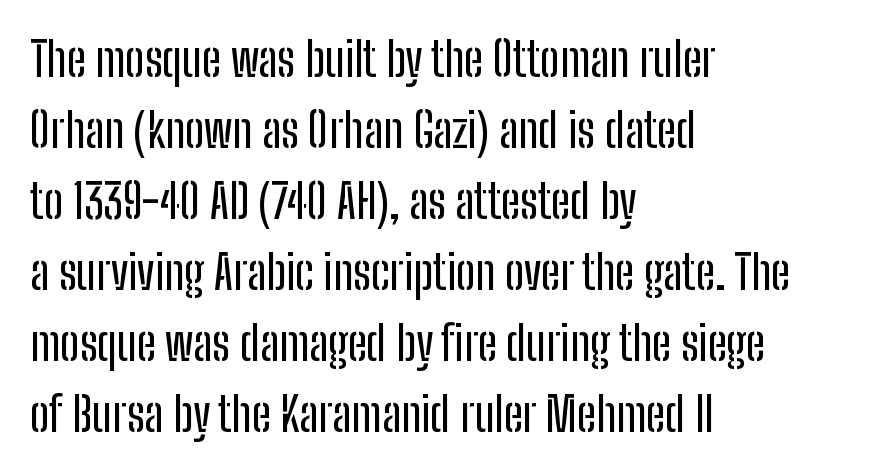
Q: Is the text italic (slanted)? A: No, it is upright.
Q: Is the typeface a serif or a sans-serif typeface? A: Sans-serif.
Q: Is the text underlined? A: No.
Q: How is the paragraph aligned? A: Left-aligned.
Q: Is the spacing between letters normal or unusually wide? A: Normal.
Q: Is the spacing between lines tight, normal or loose? A: Normal.
Q: Width (condensed, normal, or wide)? A: Condensed.
Q: Stroke contrast? A: Low.
Q: x-height? A: Medium.
Q: Monospaced? A: No.
